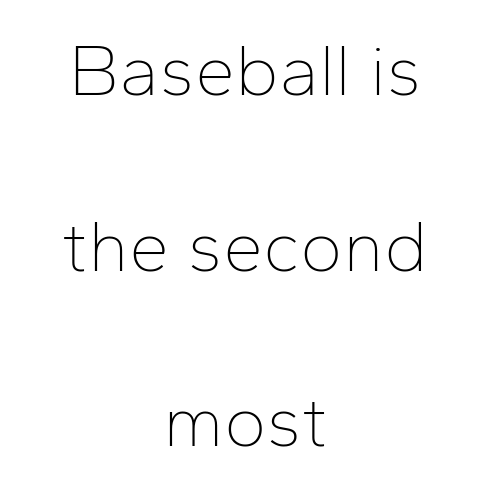
{"serif": "no", "italic": "no", "bold": "no", "weight": "thin", "width": "normal", "stroke_contrast": "low", "x_height": "medium", "monospaced": "no", "underline": "no", "align": "center", "line_spacing": "loose", "line_spacing_ratio": 2.44, "letter_spacing": "normal", "letter_spacing_em": 0.0, "glyph_px": 72}
